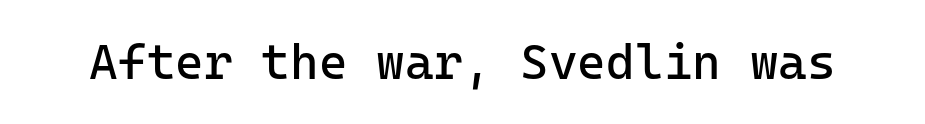
Underline: absent. The designer went with a sans here, leaving each stem footless. Do the letters lean? They stand straight. Think standard paragraph weight, or any step lighter than that.
